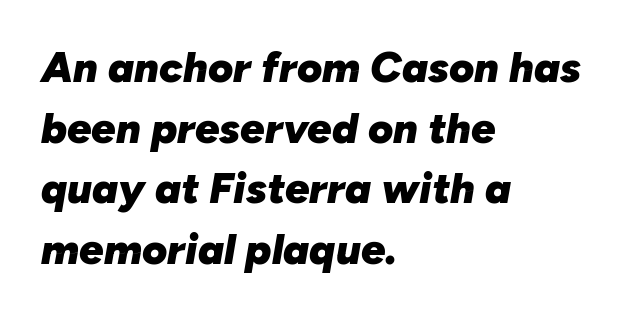
Spacing verdict: proportional, widths tailored to each character. Horizontal alignment here is leftward, the default for most running prose. A typesetter would call this leading conventional body-copy spacing. The letters are slanted; this is an italic face.
